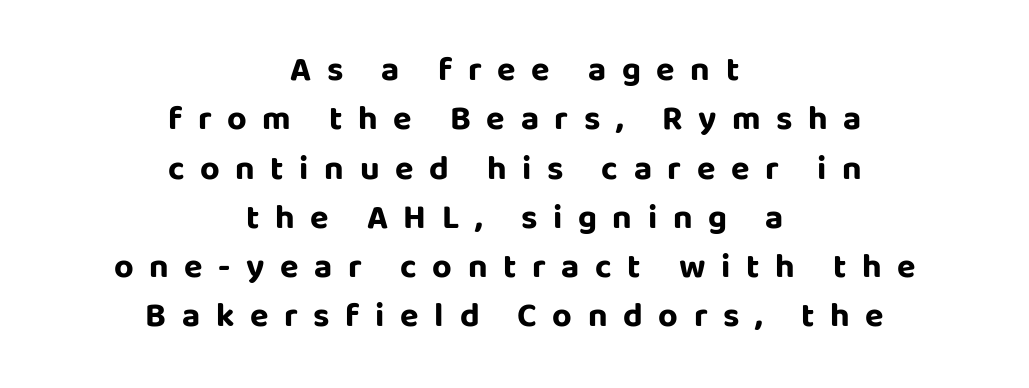
The passage shown is typed in a proportional face where columns would drift. The sample has been set heavy, in full bold. How are the letters spaced? Widely, with obvious added tracking. The words here are not underlined.
